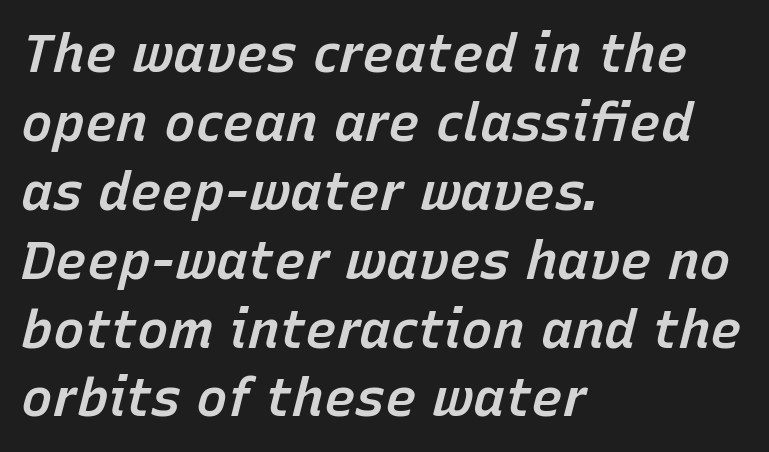
Q: Is the text bold? A: Semi-bold.
Q: Is the text italic (slanted)? A: Yes, it leans right by about 15 degrees.
Q: Is the text underlined? A: No.
Q: How is the paragraph aligned? A: Left-aligned.
Q: Is the spacing between letters normal or unusually wide? A: Normal.
Q: Is the spacing between lines tight, normal or loose? A: Normal.
Q: Width (condensed, normal, or wide)? A: Normal.
Q: Stroke contrast? A: Low.
Q: x-height? A: Medium.
Q: Monospaced? A: No.
